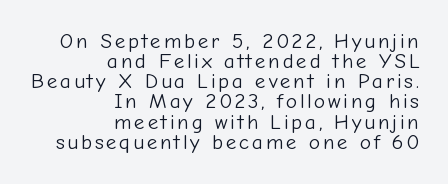
The image shows 21 px text type, upright; set right-aligned, tight line spacing (0.96x), not underlined.
